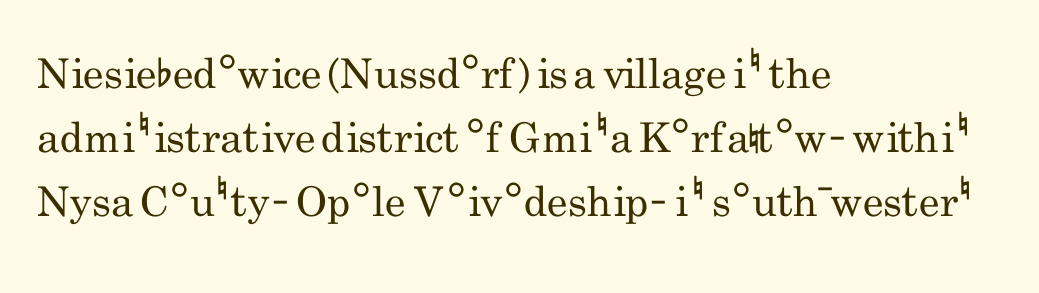
Is the stroke heavy? The answer is a plain regular-or-lighter. The strip under each line holds only bare page. Posture: straight, roman, zero tilt. This sample uses plain, unmodified letter spacing. Which margin do the lines hug? The left one — the right edge is uneven. In terms of leading, this rendering sits right in the middle.
